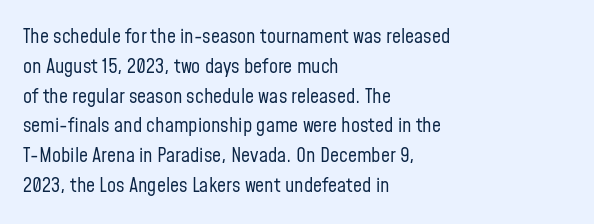
Q: Is the text bold? A: No.
Q: Is the text italic (slanted)? A: No, it is upright.
Q: Is the text underlined? A: No.
Q: How is the paragraph aligned? A: Left-aligned.
Q: Is the spacing between letters normal or unusually wide? A: Normal.
Q: Is the spacing between lines tight, normal or loose? A: Normal.
